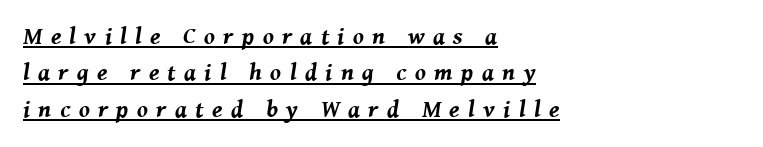
The image shows 24 px bold type, italic (leaning right); set left-aligned, normal line spacing (1.52x), unusually wide letter spacing (+0.35 em), underlined.
